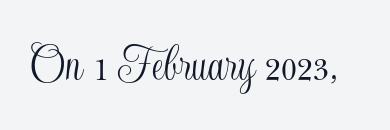
Honestly, there is no underline to notice here at all. This rendering leaves character spacing at its baseline value. Character widths vary here, with narrow letters taking less room than wide ones.
